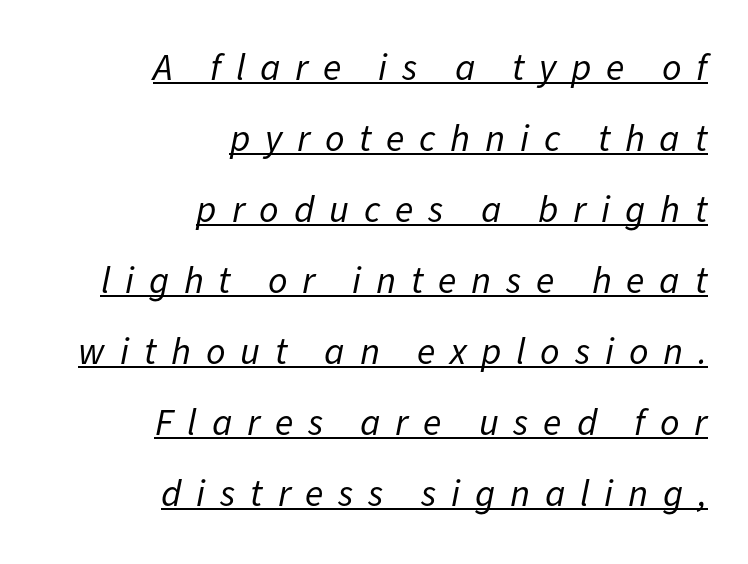
Bold? No — there's no thickening of the strokes. The typesetter has applied underlining to the passage shown. The letterforms stand isolated, each surrounded by extra space. If you drew a ruler down the right edge, every line would touch it. A typesetter would mark this as italic. Spacing verdict: proportional, widths tailored to each character.
